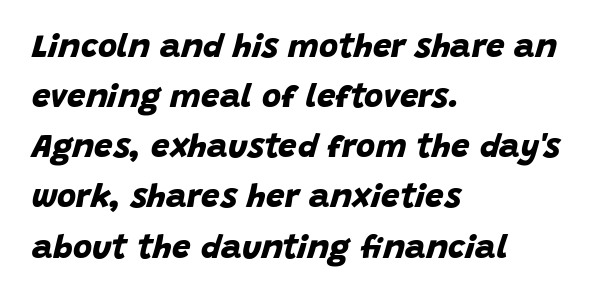
Q: Is the text bold? A: Yes.
Q: Is the typeface a serif or a sans-serif typeface? A: Sans-serif.
Q: Is the text underlined? A: No.
Q: How is the paragraph aligned? A: Left-aligned.
Q: Is the spacing between letters normal or unusually wide? A: Normal.
Q: Is the spacing between lines tight, normal or loose? A: Normal.
Q: Width (condensed, normal, or wide)? A: Normal.
Q: Stroke contrast? A: Low.
Q: x-height? A: Large.
Q: Monospaced? A: No.
